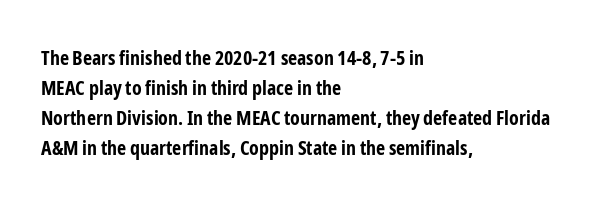
Alignment: flush left. Tall strokes in this sample are plumb rather than angled. Successive baselines arrive at the customary interval. The rendering uses a bold face; every stroke is thick and dark. The specimen omits any rule beneath the text block's lines. Short note: letters normally spaced.
